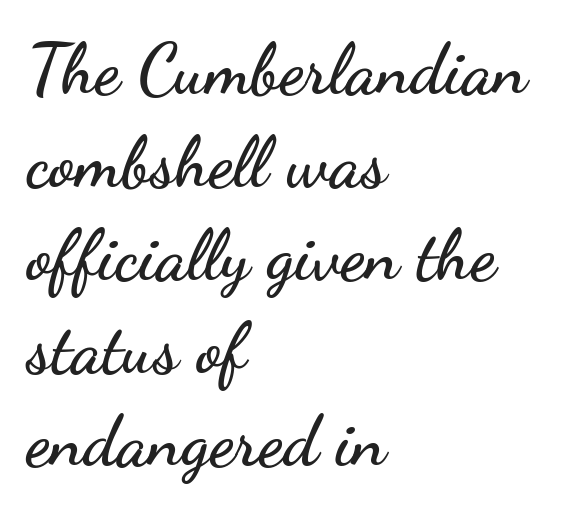
The image shows 70 px wide sans-serif type; set left-aligned, normal line spacing (1.33x), normal letter spacing, not underlined; low stroke contrast and a small x-height.
